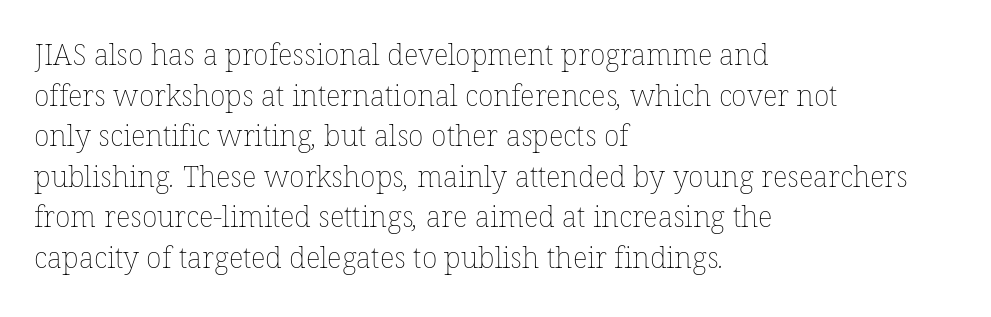
{"bold": "no", "weight": "thin", "width": "normal", "stroke_contrast": "low", "x_height": "medium", "monospaced": "no", "underline": "no", "align": "left", "line_spacing": "normal", "line_spacing_ratio": 1.4, "letter_spacing": "normal", "letter_spacing_em": 0.0, "glyph_px": 29}
